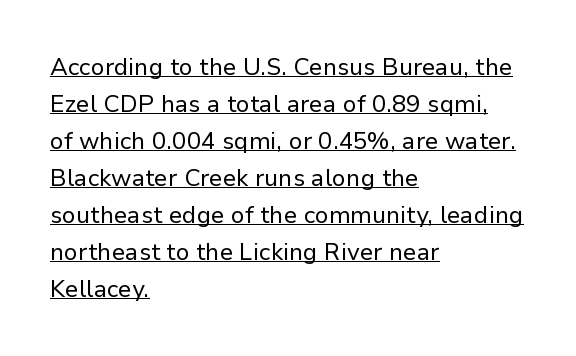
A typesetter would mark this as roman, not italic. The passage shown stacks its lines at a standard gap. The face used here appears with an underline applied. In CSS terms this would be text-align: left.
